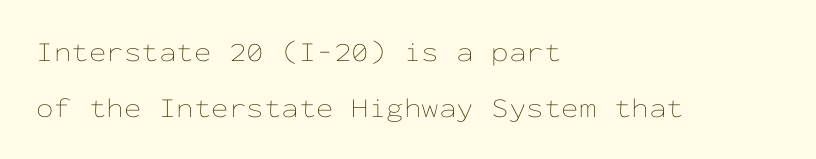
What's the leading like? Stretched, with rows far apart. Typeset ragged right — the left edge is the straight one. Quick note: not italic, upright. Heaviness? Minimal to ordinary, like unemphasized prose. The tracking reads as untouched default to a designer's eye.
